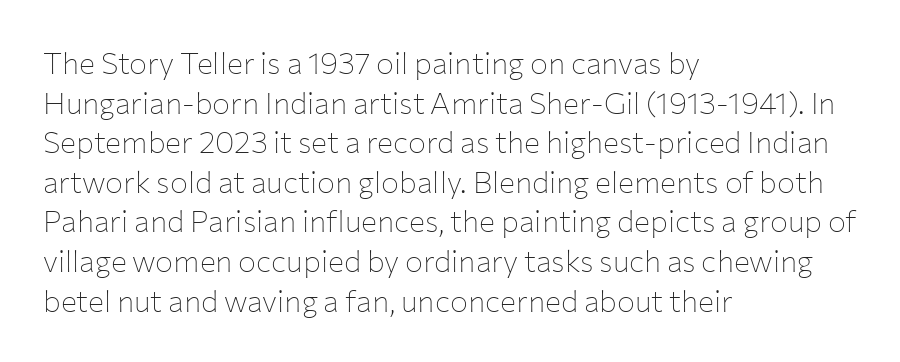
The image shows 30 px thin sans-serif type, upright; set left-aligned, normal line spacing (1.32x), normal letter spacing, not underlined; low stroke contrast and a medium x-height.
